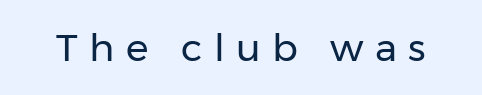
The image shows 38 px regular-weight sans-serif type, upright; set unusually wide letter spacing (+0.3 em), not underlined; low stroke contrast and a medium x-height.
